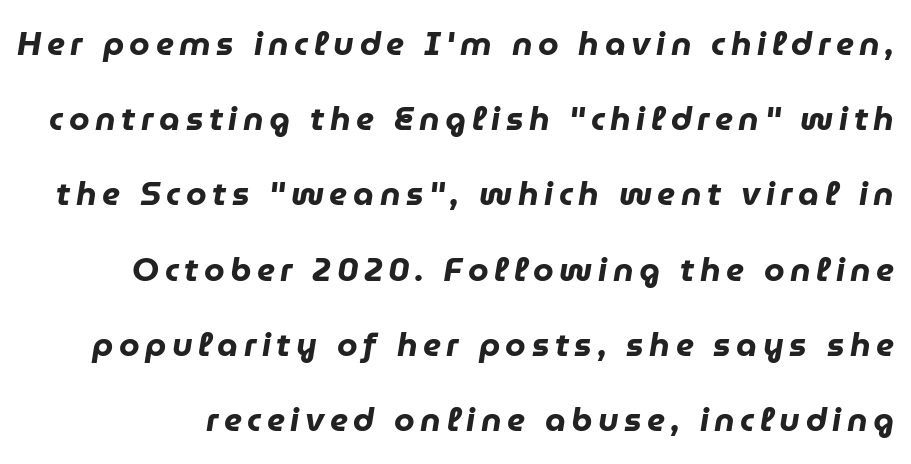
{"italic": "yes", "lean": "right", "slant_degrees": 9, "bold": "yes", "weight": "heavy", "width": "normal", "stroke_contrast": "low", "x_height": "medium", "monospaced": "no", "underline": "no", "line_spacing": "loose", "line_spacing_ratio": 2.28, "glyph_px": 33}
